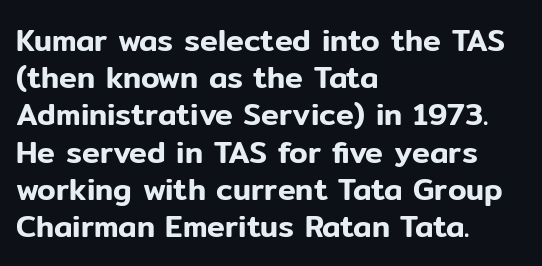
{"serif": "no", "italic": "no", "width": "normal", "stroke_contrast": "low", "x_height": "medium", "monospaced": "no", "underline": "no", "align": "left", "line_spacing_ratio": 1.24, "letter_spacing": "normal", "letter_spacing_em": 0.0, "glyph_px": 30}
